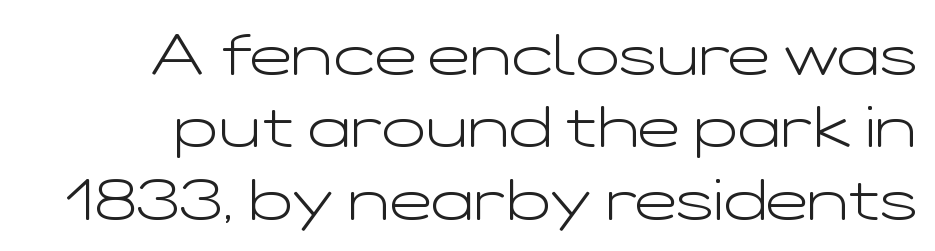
The image shows 57 px light, wide sans-serif type, upright; set normal line spacing (1.27x), normal letter spacing, not underlined; low stroke contrast and a medium x-height.
